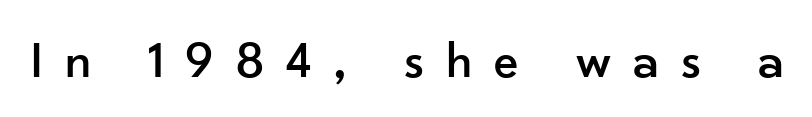
The letters carry no serifs — their stems end cleanly without finishing strokes. The tracking jumps out immediately: characters are airy and widely separated. The letters advance in unequal steps, a hallmark of proportional type. Style check: upright. The foot of each line stays bare and open.
